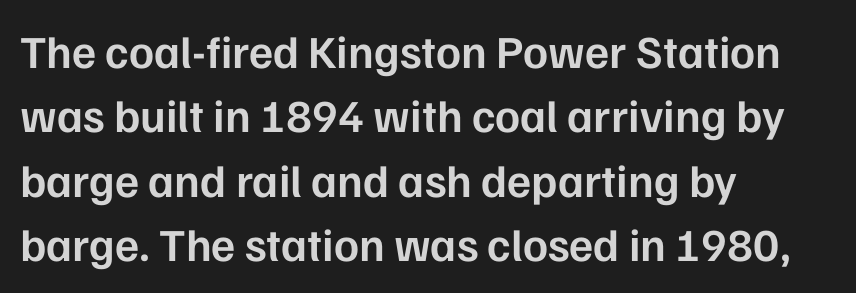
{"serif": "no", "italic": "no", "bold": "semi", "weight": "semibold", "width": "normal", "stroke_contrast": "low", "x_height": "medium", "monospaced": "no", "underline": "no", "align": "left", "line_spacing": "normal", "line_spacing_ratio": 1.4, "letter_spacing": "normal", "letter_spacing_em": 0.0, "glyph_px": 46}
